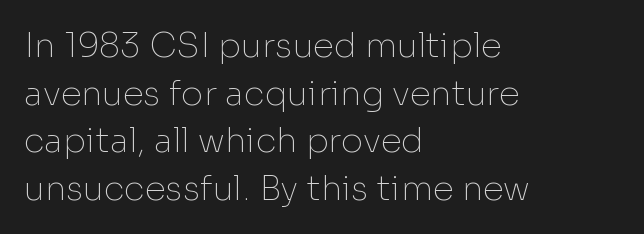
Q: Is the text bold? A: No.
Q: Is the text italic (slanted)? A: No, it is upright.
Q: Is the typeface a serif or a sans-serif typeface? A: Sans-serif.
Q: Is the text underlined? A: No.
Q: How is the paragraph aligned? A: Left-aligned.
Q: Is the spacing between letters normal or unusually wide? A: Normal.
Q: Is the spacing between lines tight, normal or loose? A: Normal.
Q: Width (condensed, normal, or wide)? A: Normal.
Q: Stroke contrast? A: Low.
Q: x-height? A: Medium.
Q: Monospaced? A: No.
